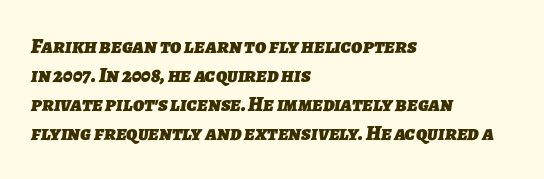
{"bold": "yes", "underline": "no", "align": "left", "line_spacing": "normal", "line_spacing_ratio": 1.38, "letter_spacing": "normal", "letter_spacing_em": 0.0, "glyph_px": 21}
